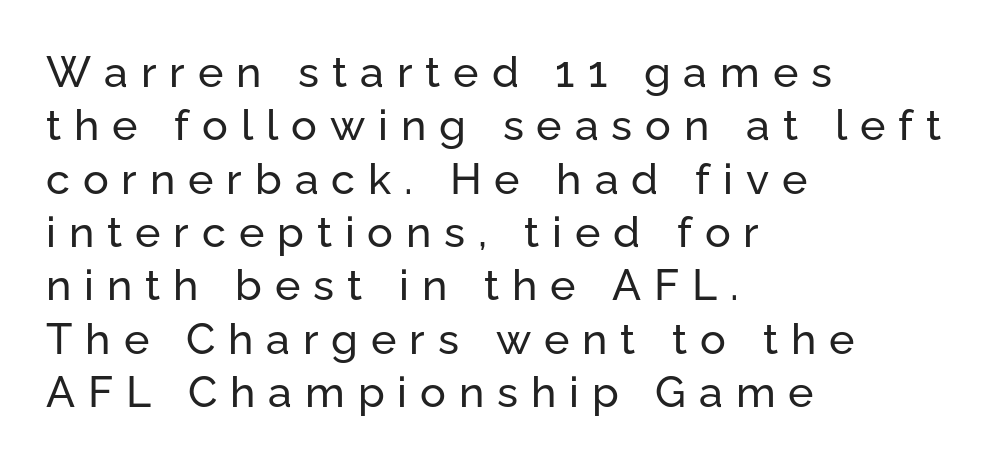
Q: Is the text italic (slanted)? A: No, it is upright.
Q: Is the typeface a serif or a sans-serif typeface? A: Sans-serif.
Q: Is the text underlined? A: No.
Q: How is the paragraph aligned? A: Left-aligned.
Q: Is the spacing between letters normal or unusually wide? A: Unusually wide.
Q: Width (condensed, normal, or wide)? A: Normal.
Q: Stroke contrast? A: Low.
Q: x-height? A: Medium.
Q: Monospaced? A: No.
